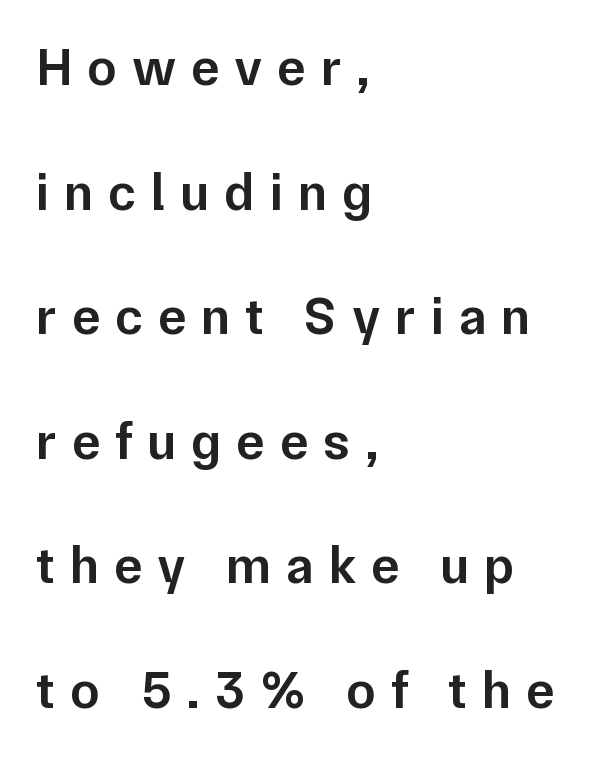
Q: Is the text bold? A: Semi-bold.
Q: Is the text italic (slanted)? A: No, it is upright.
Q: Is the typeface a serif or a sans-serif typeface? A: Sans-serif.
Q: Is the text underlined? A: No.
Q: How is the paragraph aligned? A: Left-aligned.
Q: Is the spacing between letters normal or unusually wide? A: Unusually wide.
Q: Is the spacing between lines tight, normal or loose? A: Loose.
Q: Width (condensed, normal, or wide)? A: Normal.
Q: Stroke contrast? A: Low.
Q: x-height? A: Medium.
Q: Monospaced? A: No.
